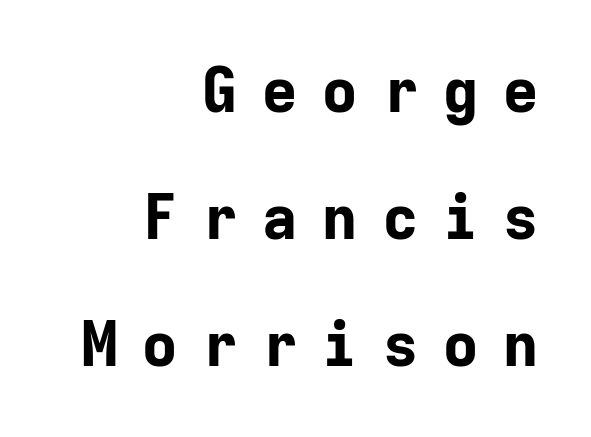
{"serif": "no", "italic": "no", "bold": "yes", "weight": "bold", "width": "normal", "stroke_contrast": "low", "x_height": "medium", "monospaced": "yes", "underline": "no", "align": "right", "line_spacing": "loose", "line_spacing_ratio": 2.05, "letter_spacing": "wide", "letter_spacing_em": 0.37, "glyph_px": 62}
